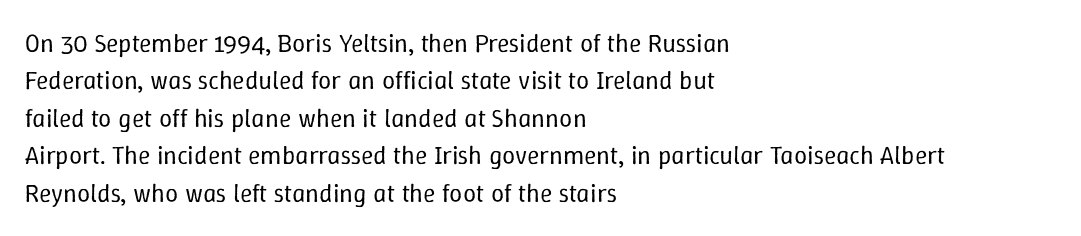
The image shows 26 px text type, upright; set left-aligned, normal line spacing (1.44x), normal letter spacing, not underlined.
